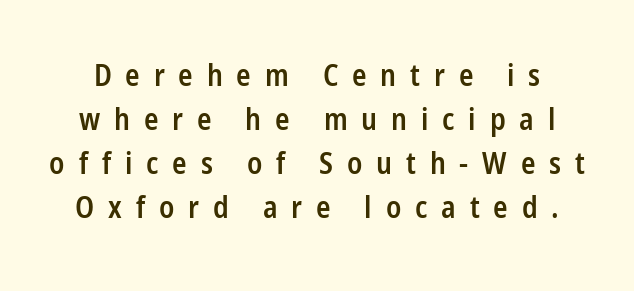
The image shows 30 px semibold, condensed sans-serif type, upright; set normal line spacing (1.47x), unusually wide letter spacing (+0.46 em), not underlined; low stroke contrast and a medium x-height.
